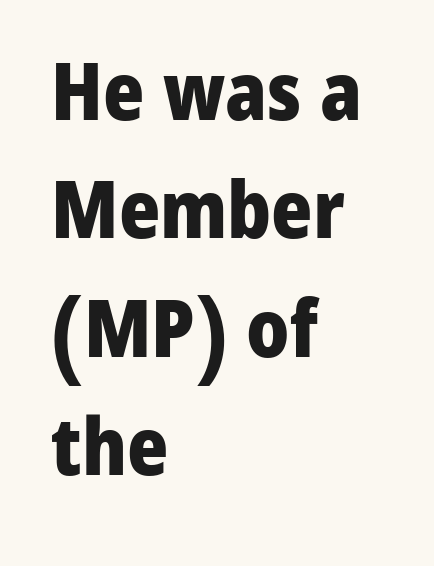
Q: Is the text bold? A: Yes.
Q: Is the text italic (slanted)? A: No, it is upright.
Q: Is the typeface a serif or a sans-serif typeface? A: Sans-serif.
Q: Is the text underlined? A: No.
Q: How is the paragraph aligned? A: Left-aligned.
Q: Is the spacing between letters normal or unusually wide? A: Normal.
Q: Is the spacing between lines tight, normal or loose? A: Normal.
Q: Width (condensed, normal, or wide)? A: Normal.
Q: Stroke contrast? A: Low.
Q: x-height? A: Medium.
Q: Monospaced? A: No.
